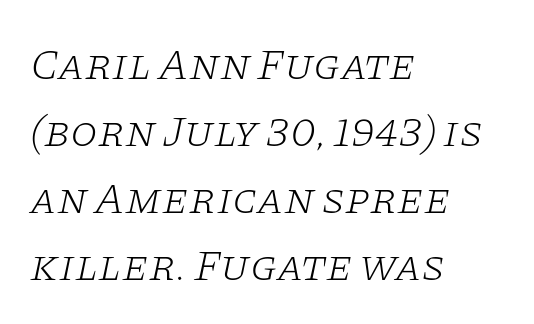
The image shows 44 px light, wide serif type, italic (leaning right); set left-aligned, normal line spacing (1.52x), normal letter spacing, not underlined; low stroke contrast and a large x-height.
